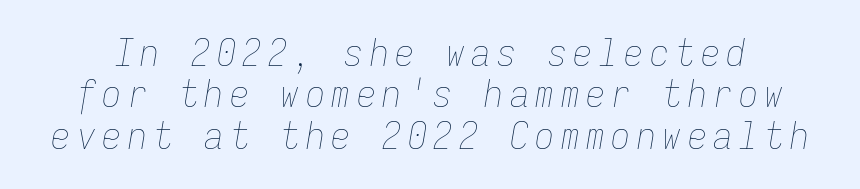
These glyphs show unthickened strokes, regular width or finer. Do the characters align in a grid? Yes, the font is monospaced. Rows of type sit shoulder to shoulder in the vertical direction. You can tell it's italic because the verticals aren't actually vertical. A bare baseline throughout the passage.
